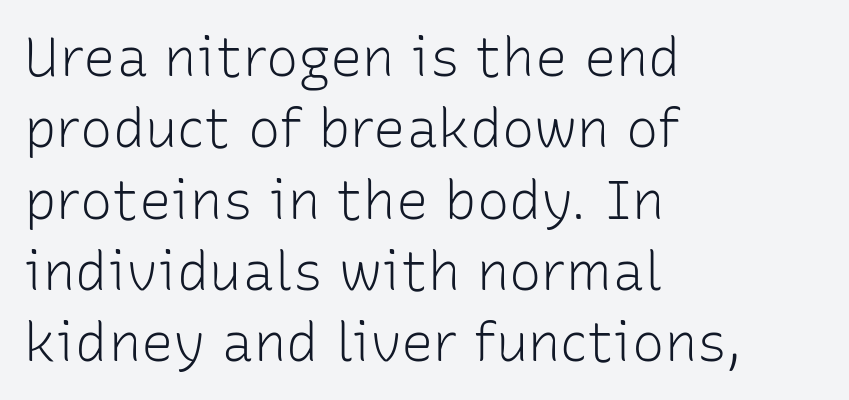
Q: Is the text bold? A: No.
Q: Is the text italic (slanted)? A: No, it is upright.
Q: Is the typeface a serif or a sans-serif typeface? A: Sans-serif.
Q: Is the text underlined? A: No.
Q: How is the paragraph aligned? A: Left-aligned.
Q: Is the spacing between letters normal or unusually wide? A: Normal.
Q: Is the spacing between lines tight, normal or loose? A: Normal.
Q: Width (condensed, normal, or wide)? A: Normal.
Q: Stroke contrast? A: Low.
Q: x-height? A: Medium.
Q: Monospaced? A: No.
